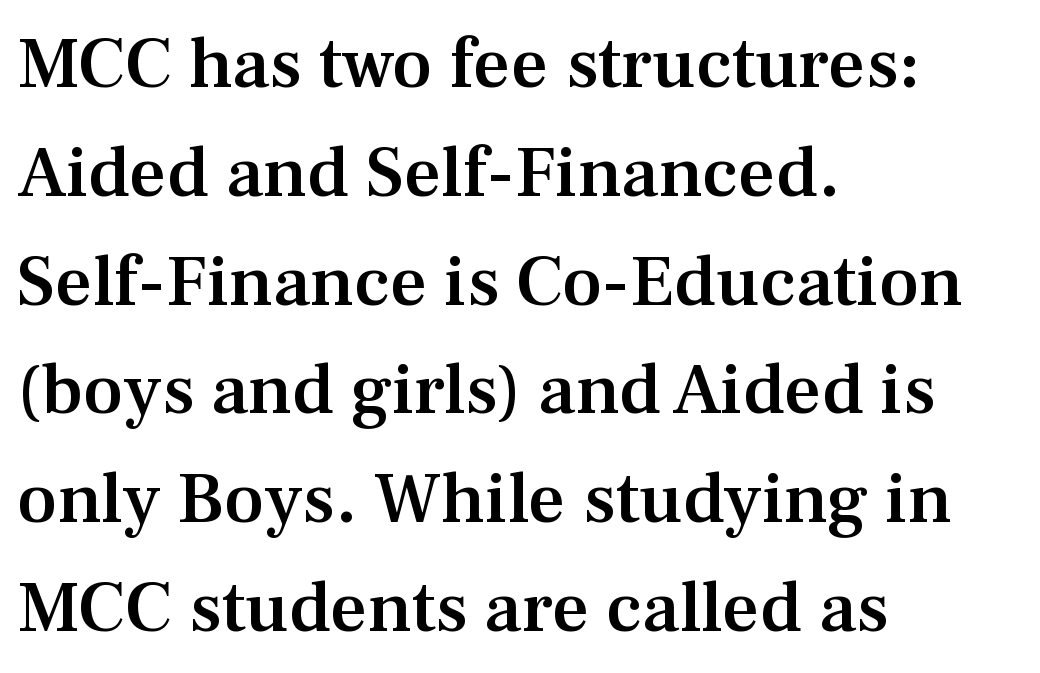
{"serif": "yes", "italic": "no", "bold": "semi", "weight": "semibold", "width": "normal", "stroke_contrast": "medium", "x_height": "medium", "monospaced": "no", "underline": "no", "align": "left", "line_spacing": "normal", "line_spacing_ratio": 1.49, "letter_spacing": "normal", "letter_spacing_em": 0.0, "glyph_px": 73}
